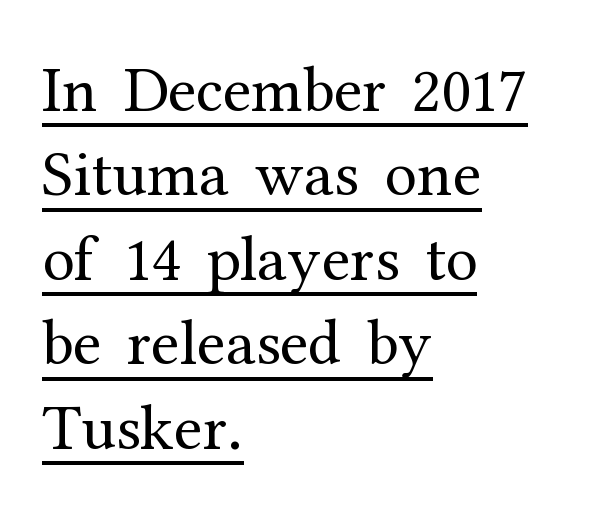
The paragraph shown leans on its left margin. This sample uses an upright cut, with every glyph sitting square on the baseline. The type family on display is of the serif kind. What's the leading like? Ordinary, nothing unusual. These lines are rendered in a variable-pitch font. Each stroke keeps to a modest, everyday thickness or less.
